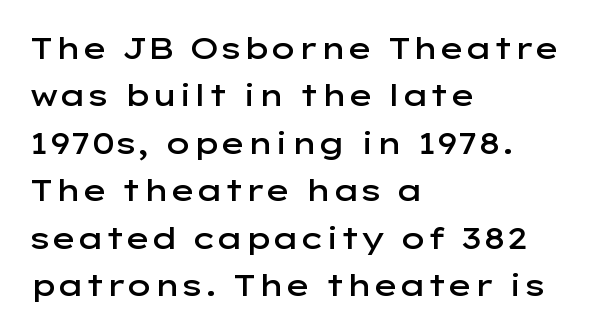
The passage shown is not underscored anywhere. Line beginnings align vertically; line endings do not. Character widths vary here, with narrow letters taking less room than wide ones. Summary of vertical rhythm: regular, with standard interline spacing.
